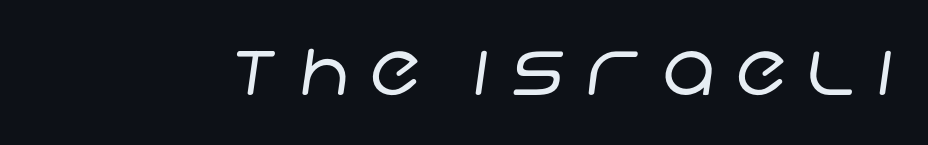
Quick note: underline off. Inter-character spacing is expanded well beyond the font's built-in metrics. Proportional: the letters do not fall into vertical columns. Grotesque or geometric, the face here clearly has no serifs. Weight class: somewhere from thin through regular.
